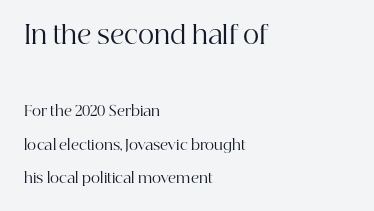
{"italic": "no", "bold": "no", "underline": "no", "align": "left", "line_spacing": "loose", "line_spacing_ratio": 2.4, "letter_spacing": "normal", "letter_spacing_em": 0.0, "larger_block": "first", "size_ratio": 1.79, "glyph_px": 25}
